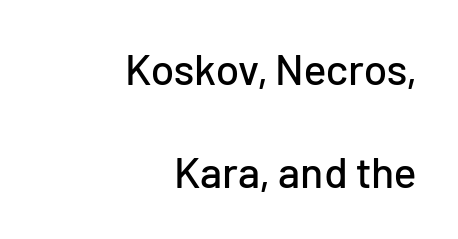
{"serif": "no", "italic": "no", "width": "normal", "stroke_contrast": "low", "x_height": "medium", "monospaced": "no", "underline": "no", "align": "right", "line_spacing": "loose", "line_spacing_ratio": 2.39, "letter_spacing": "normal", "letter_spacing_em": 0.0, "glyph_px": 43}
